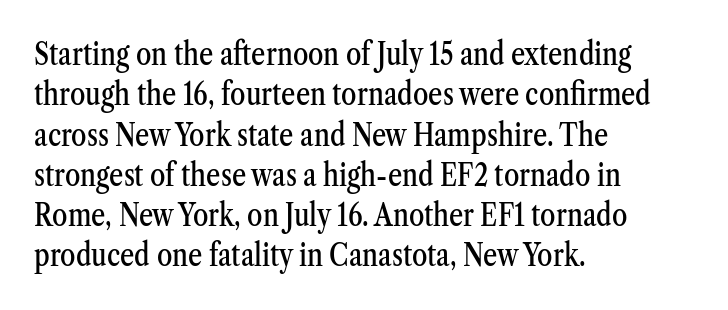
Check where the strokes stop: tiny serifs finish them off. What's the leading like? Ordinary, nothing unusual. Upright lettering throughout. Anything drawn beneath the words? Only blank space.
